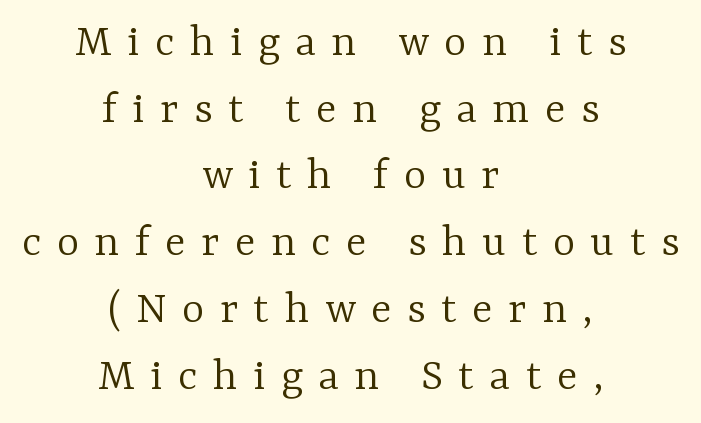
Q: Is the text bold? A: No.
Q: Is the text italic (slanted)? A: No, it is upright.
Q: Is the typeface a serif or a sans-serif typeface? A: Serif.
Q: Is the text underlined? A: No.
Q: How is the paragraph aligned? A: Centered.
Q: Is the spacing between letters normal or unusually wide? A: Unusually wide.
Q: Is the spacing between lines tight, normal or loose? A: Normal.
Q: Width (condensed, normal, or wide)? A: Normal.
Q: Stroke contrast? A: Low.
Q: x-height? A: Medium.
Q: Monospaced? A: No.
